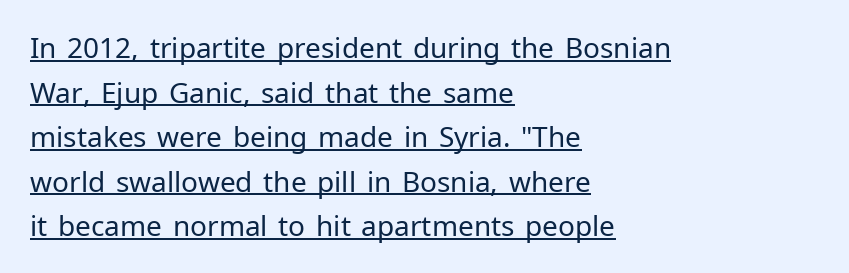
Q: Is the text bold? A: No.
Q: Is the text italic (slanted)? A: No, it is upright.
Q: Is the typeface a serif or a sans-serif typeface? A: Sans-serif.
Q: Is the text underlined? A: Yes.
Q: How is the paragraph aligned? A: Left-aligned.
Q: Is the spacing between letters normal or unusually wide? A: Normal.
Q: Is the spacing between lines tight, normal or loose? A: Normal.
Q: Width (condensed, normal, or wide)? A: Normal.
Q: Stroke contrast? A: Low.
Q: x-height? A: Medium.
Q: Monospaced? A: No.
